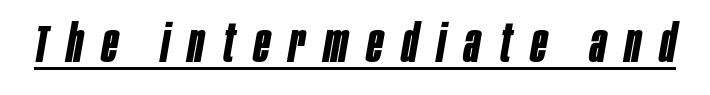
The image shows 52 px bold, condensed type, italic (leaning right); set unusually wide letter spacing (+0.37 em), underlined; low stroke contrast and a large x-height.
